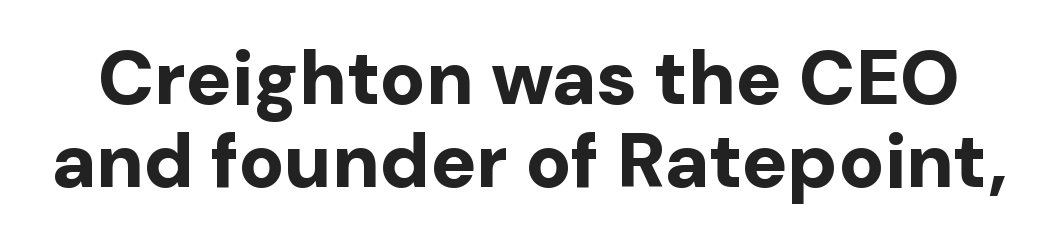
The image shows 76 px bold sans-serif type, upright; set tight line spacing (1.09x), normal letter spacing, not underlined; low stroke contrast and a medium x-height.
